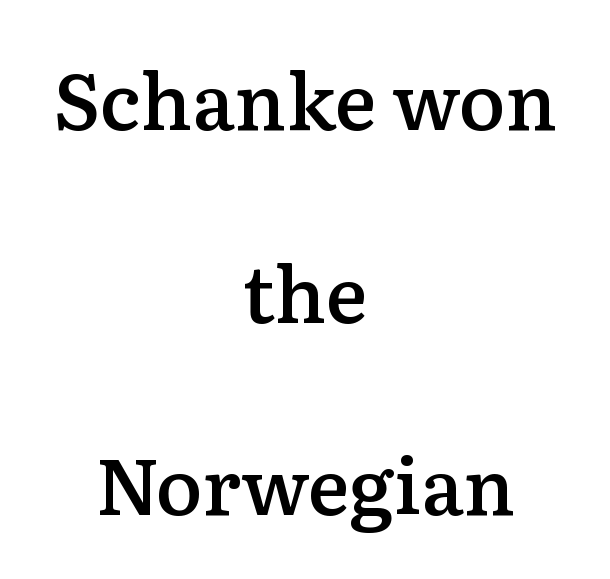
Every letter is mildly thick-stroked: semibold rather than bold. These lines are rendered in a variable-pitch font. Each new line begins a long way beneath the previous one. This is roman type, the default non-slanted kind.
